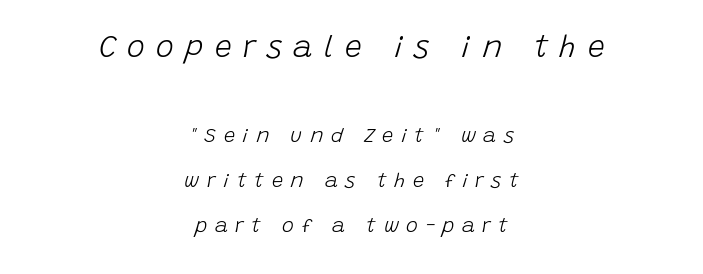
Loosely led — the rows are spread out. Think of a printed novel: that variable character pitch is what you see here. The rendering positions every line midway between the sides. Which of the two is more prominent by size? The first, at the top. The specimen reads as italic at a glance.
